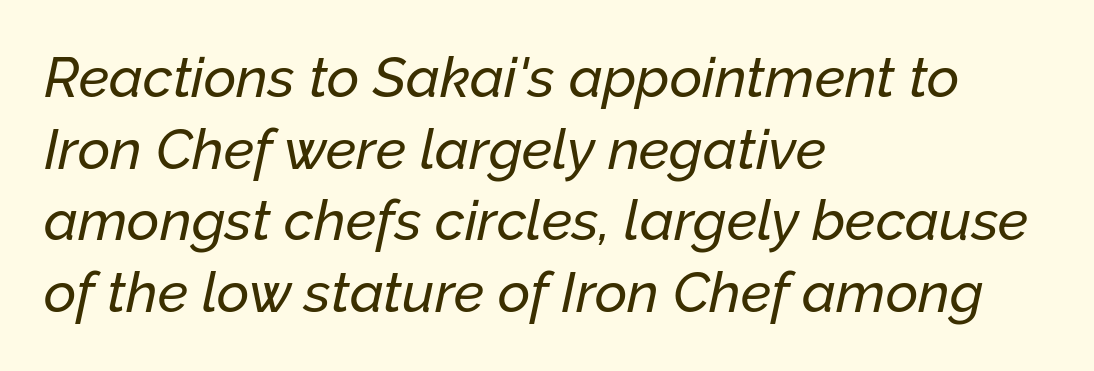
Q: Is the text italic (slanted)? A: Yes, it leans right by about 12 degrees.
Q: Is the text underlined? A: No.
Q: How is the paragraph aligned? A: Left-aligned.
Q: Is the spacing between letters normal or unusually wide? A: Normal.
Q: Is the spacing between lines tight, normal or loose? A: Normal.
Q: Width (condensed, normal, or wide)? A: Normal.
Q: Stroke contrast? A: Low.
Q: x-height? A: Medium.
Q: Monospaced? A: No.
